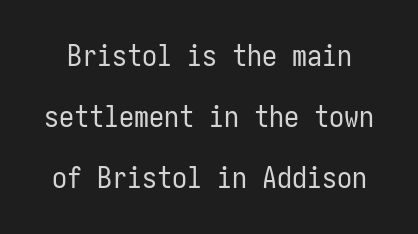
Reading down the column, the eye jumps a long way to each next line. Does the type have serifs? No, each stem ends abruptly. Nothing heavy about these letters — not bold at all. It's the straight-up-and-down kind of type. The gap between lines stays unmarked. The gaps between neighbouring characters are ordinary and unremarkable.
